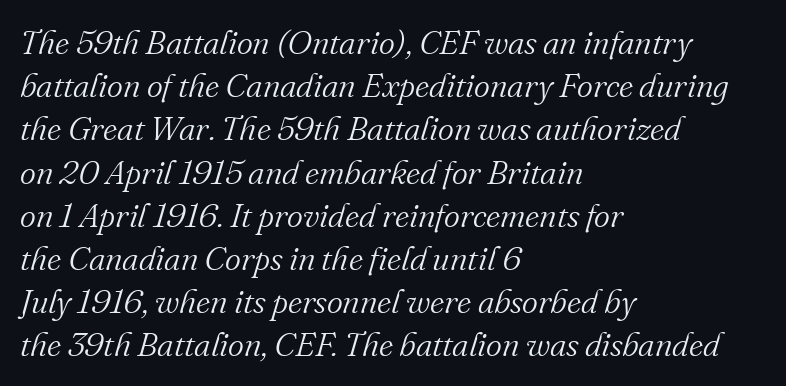
{"serif": "yes", "italic": "yes", "lean": "right", "slant_degrees": 16, "bold": "no", "weight": "light", "width": "normal", "stroke_contrast": "medium", "x_height": "small", "monospaced": "no", "underline": "no", "align": "left", "line_spacing": "normal", "line_spacing_ratio": 1.27, "letter_spacing": "normal", "letter_spacing_em": 0.0, "glyph_px": 34}
